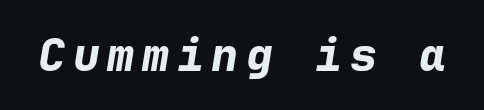
The image shows 45 px bold type, italic (leaning right), monospaced; set not underlined; low stroke contrast and a medium x-height.
